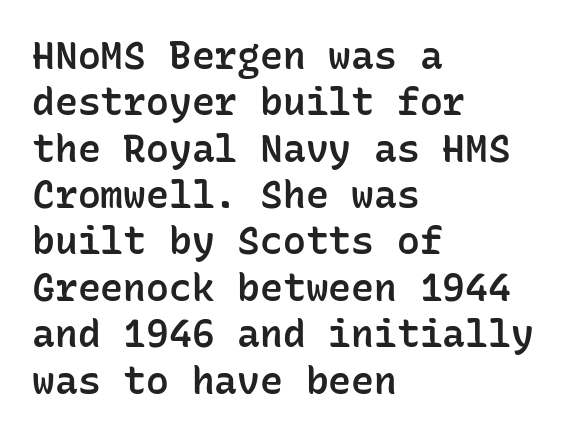
The area under the type is left untouched. The line texture is even and compact thanks to regular tracking. Nothing sits at the stroke ends, so this counts as sans-serif. You could count columns in this text — the font is strictly monospaced. Typographic density is moderately raised because the face is semibold.
